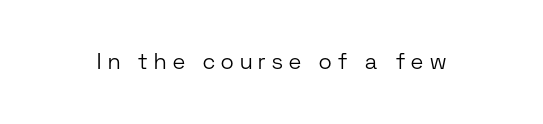
A bare baseline throughout the passage. The font is comparable to plain body text, perhaps lighter. These lines were composed using upright roman letters. The face used here is rendered with a markedly widened letterfit.
